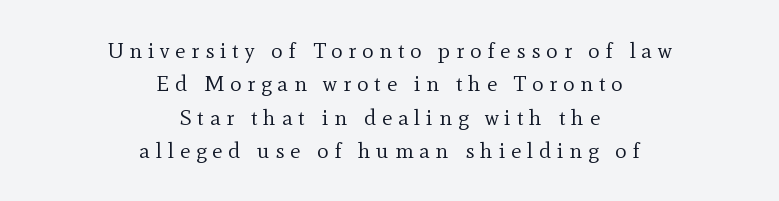
Rows of type keep a routine distance in the vertical direction. Posture: vertical. Centered paragraph, ragged on both sides. Unbolded letterforms with no extra heft. Inter-character spacing is expanded well beyond the font's built-in metrics.
